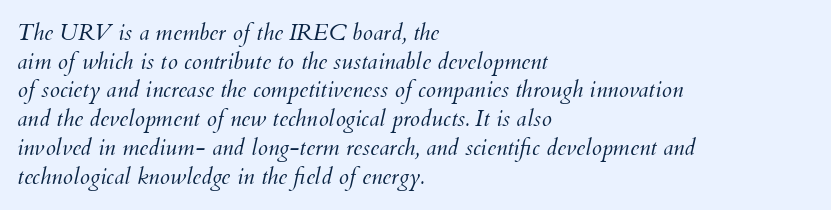
{"italic": "yes", "lean": "right", "slant_degrees": 12, "bold": "no", "underline": "no", "align": "left", "line_spacing": "normal", "line_spacing_ratio": 1.25, "letter_spacing": "normal", "letter_spacing_em": 0.0, "glyph_px": 23}
